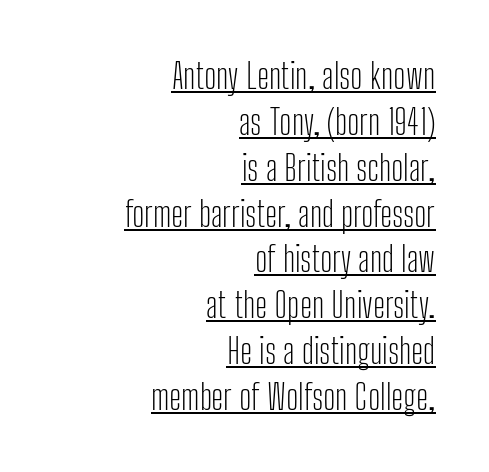
The image shows 35 px light, condensed sans-serif type, upright; set right-aligned, normal line spacing (1.31x), normal letter spacing, underlined; low stroke contrast and a medium x-height.
